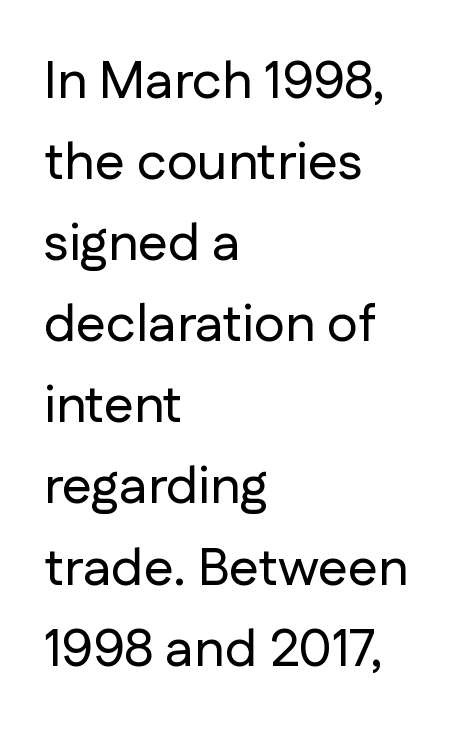
The image shows 53 px sans-serif type, upright; set left-aligned, normal line spacing (1.53x), normal letter spacing, not underlined; low stroke contrast and a medium x-height.
